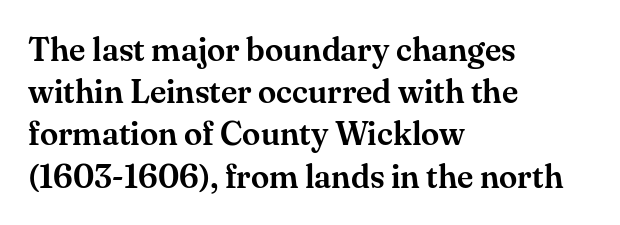
The image shows 33 px serif type, upright; set left-aligned, normal line spacing (1.28x), normal letter spacing, not underlined; medium stroke contrast and a small x-height.
